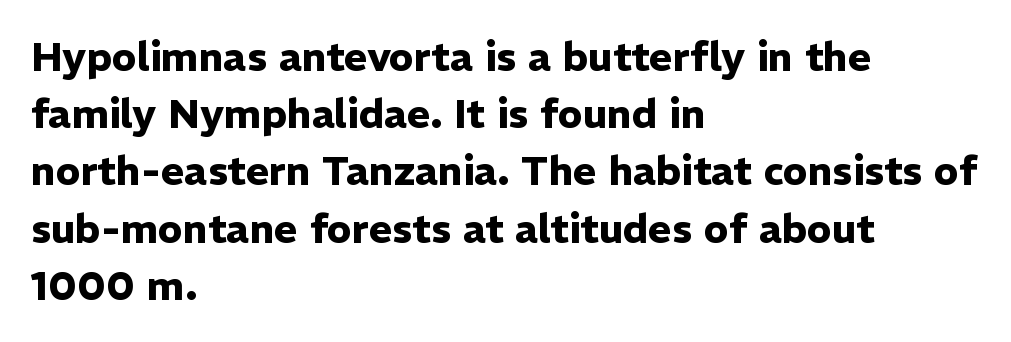
The image shows 40 px heavy sans-serif type, upright; set left-aligned, normal line spacing (1.43x), normal letter spacing, not underlined; low stroke contrast and a medium x-height.
